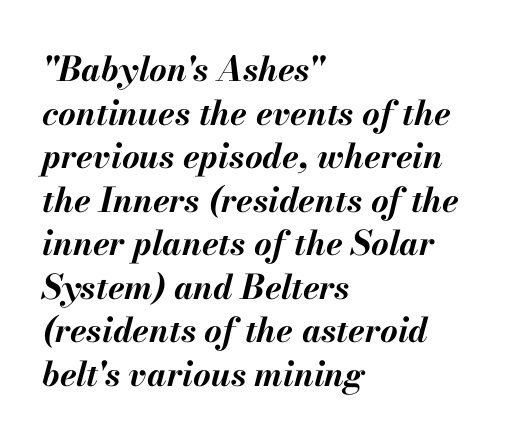
Each letter keeps its own natural width here, so spacing adapts to shape. Bold? Absolutely — the strokes are thick and heavy. Each row of text sits above clean, open space. Horizontal alignment here is leftward, the default for most running prose.
